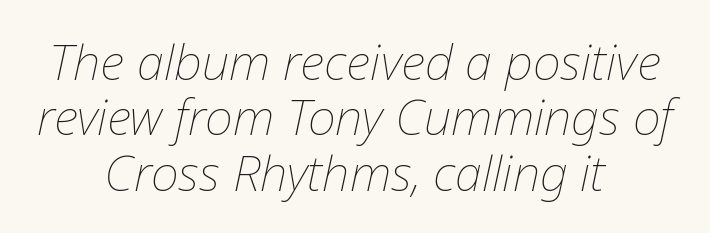
Plain, unruled lines of type. The gaps between neighbouring characters are ordinary and unremarkable. A typesetter would call this proportional, since set widths differ per character. Stroke thickness stays within the range of a standard reading face or lighter.
